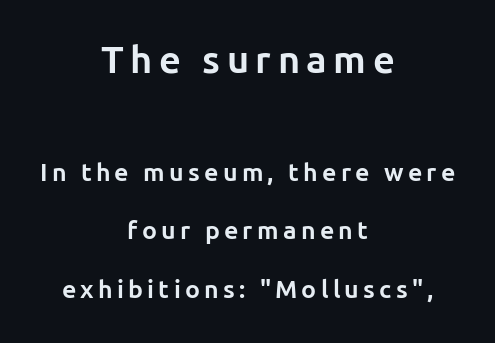
Reading down the column, the eye jumps a long way to each next line. Alignment: centered. The more generous point size was reserved for the upper chunk. Upright lettering throughout.
